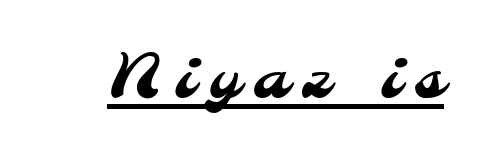
{"serif": "no", "width": "normal", "stroke_contrast": "medium", "x_height": "small", "monospaced": "no", "underline": "yes", "letter_spacing": "wide", "letter_spacing_em": 0.24, "glyph_px": 60}
